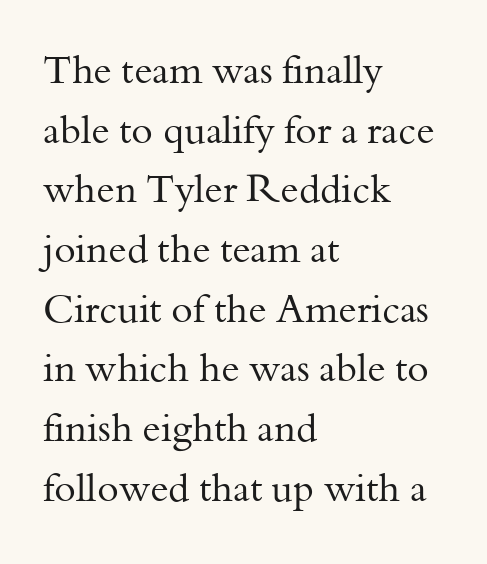
Q: Is the text bold? A: No.
Q: Is the text italic (slanted)? A: No, it is upright.
Q: Is the typeface a serif or a sans-serif typeface? A: Serif.
Q: Is the text underlined? A: No.
Q: How is the paragraph aligned? A: Left-aligned.
Q: Is the spacing between letters normal or unusually wide? A: Normal.
Q: Is the spacing between lines tight, normal or loose? A: Normal.
Q: Width (condensed, normal, or wide)? A: Normal.
Q: Stroke contrast? A: Medium.
Q: x-height? A: Small.
Q: Monospaced? A: No.
